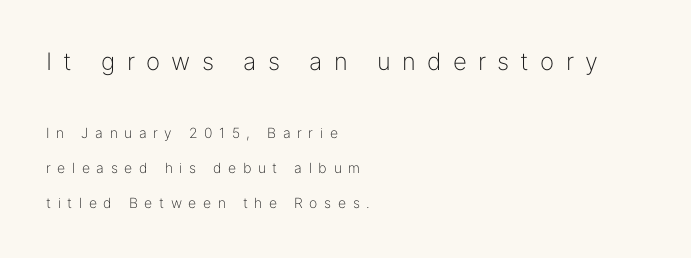
{"italic": "no", "bold": "no", "underline": "no", "align": "left", "line_spacing": "loose", "line_spacing_ratio": 2.47, "letter_spacing": "wide", "letter_spacing_em": 0.47, "larger_block": "first", "size_ratio": 1.71, "glyph_px": 24}
